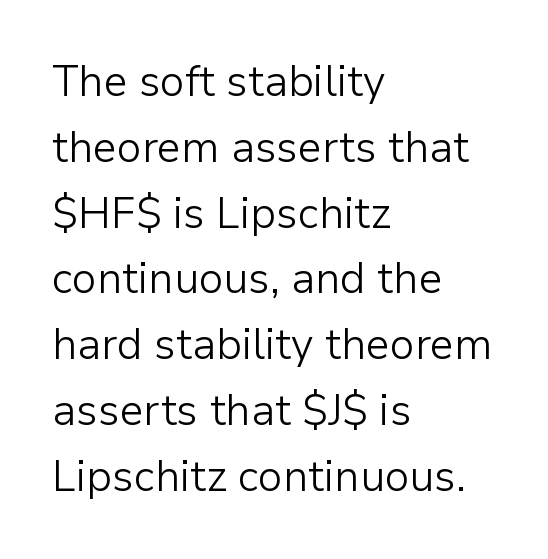
Is this a fixed-width face? No — the glyphs have proportional, varying widths. The leading is moderate, giving the passage an even texture. In terms of posture, this sample is upright. The specimen omits any rule beneath the text block's lines. A light-to-regular cut is what we see here.
